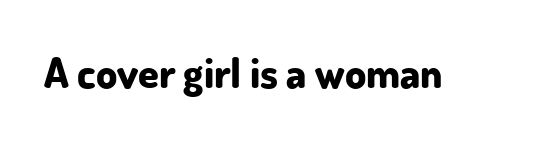
The image shows 42 px bold sans-serif type, upright; set normal letter spacing, not underlined; low stroke contrast and a small x-height.
